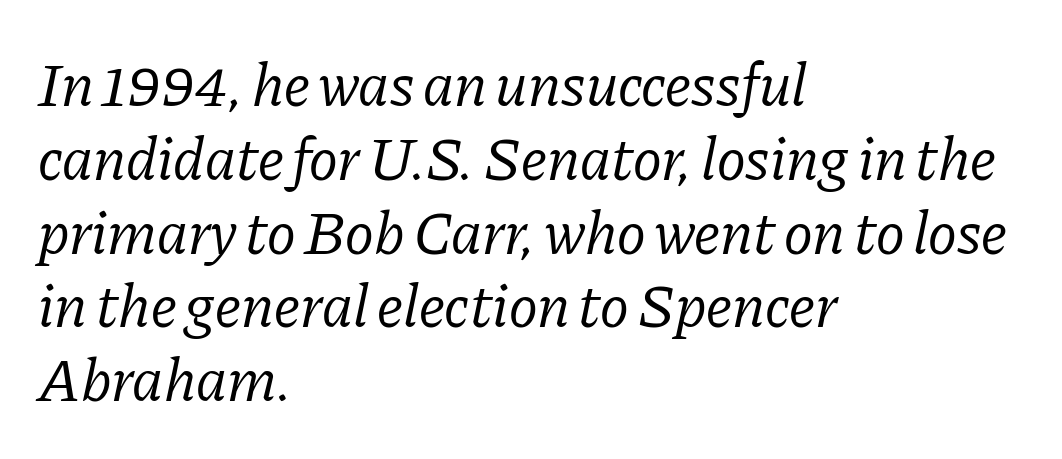
{"serif": "yes", "italic": "yes", "lean": "right", "slant_degrees": 11, "bold": "no", "weight": "regular", "width": "normal", "stroke_contrast": "low", "x_height": "medium", "monospaced": "no", "underline": "no", "align": "left", "line_spacing_ratio": 1.21, "letter_spacing": "normal", "letter_spacing_em": 0.0, "glyph_px": 61}
